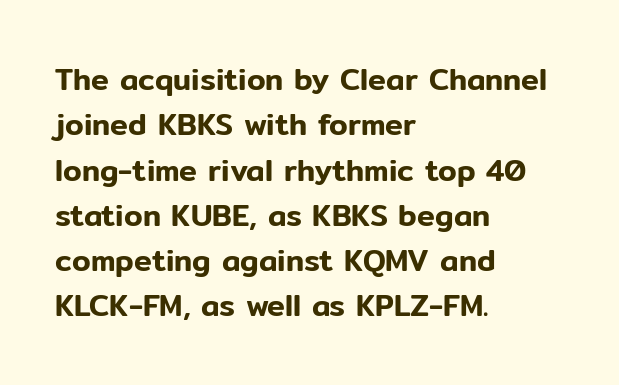
Rows of type keep a routine distance in the vertical direction. The letters stand straight up with perfectly vertical stems. The passage is arranged the way most books set body copy — flush left. A typesetter would call this proportional, since set widths differ per character. A typesetter would call this zero additional tracking.
